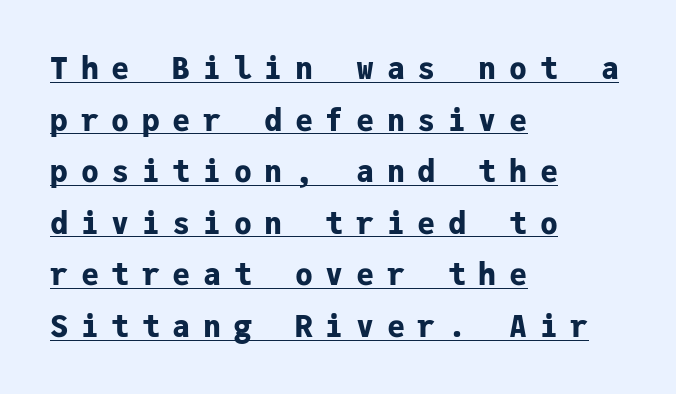
Q: Is the text bold? A: Yes.
Q: Is the text italic (slanted)? A: No, it is upright.
Q: Is the typeface a serif or a sans-serif typeface? A: Sans-serif.
Q: Is the text underlined? A: Yes.
Q: How is the paragraph aligned? A: Left-aligned.
Q: Is the spacing between letters normal or unusually wide? A: Unusually wide.
Q: Width (condensed, normal, or wide)? A: Normal.
Q: Stroke contrast? A: Low.
Q: x-height? A: Medium.
Q: Monospaced? A: Yes.
